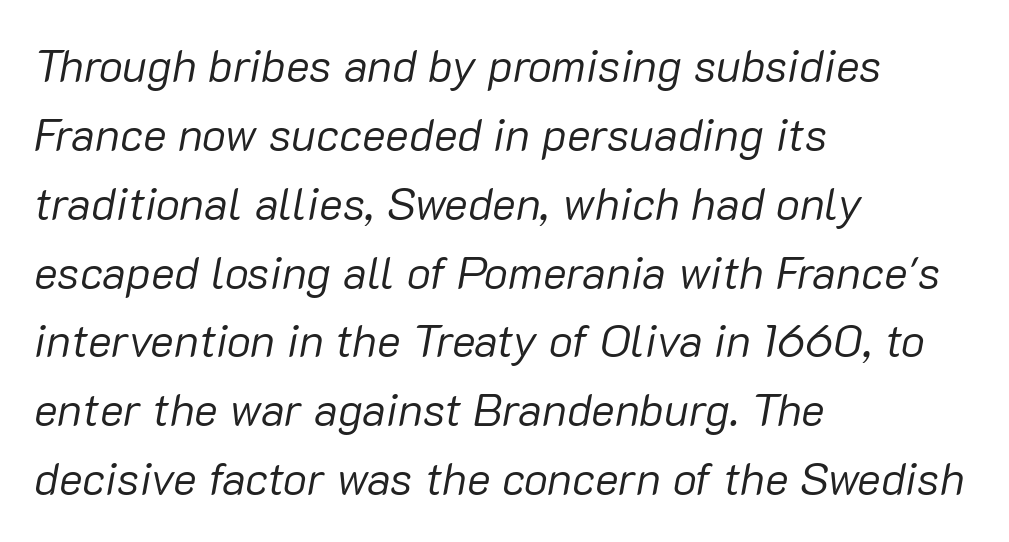
The weight tops out at a normal text grade. What stands out about the letter spacing? Nothing — it is the standard amount. Every character sits at an angle, as italics do. Letters rest on an invisible, unmarked baseline.
